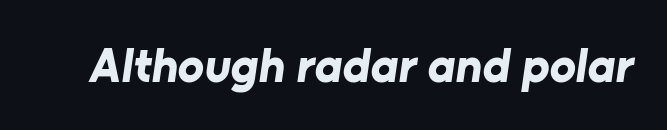
{"serif": "no", "bold": "yes", "weight": "bold", "width": "normal", "stroke_contrast": "low", "x_height": "medium", "monospaced": "no", "underline": "no", "letter_spacing": "normal", "letter_spacing_em": 0.0, "glyph_px": 49}
